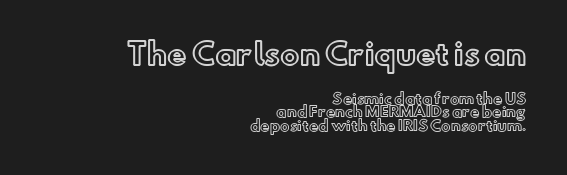
The image shows 29 px text type, upright; set right-aligned, tight line spacing (0.96x), normal letter spacing, not underlined; the first (top) block is 2.07x larger; a small x-height.
